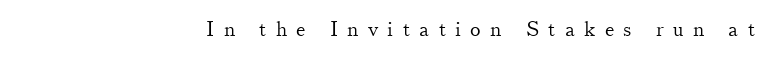
Q: Is the text bold? A: No.
Q: Is the text italic (slanted)? A: No, it is upright.
Q: Is the text underlined? A: No.
Q: How is the paragraph aligned? A: Right-aligned.
Q: Is the spacing between letters normal or unusually wide? A: Unusually wide.
